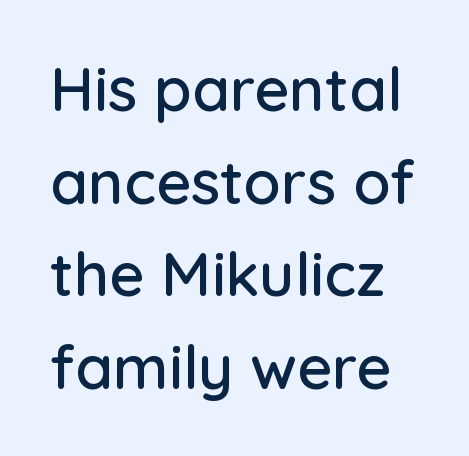
The image shows 61 px sans-serif type, upright; set normal line spacing (1.52x), normal letter spacing, not underlined; low stroke contrast and a medium x-height.
